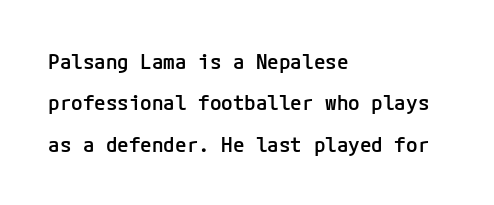
The image shows 21 px text type, upright; set left-aligned, loose line spacing (1.97x), normal letter spacing, not underlined.
